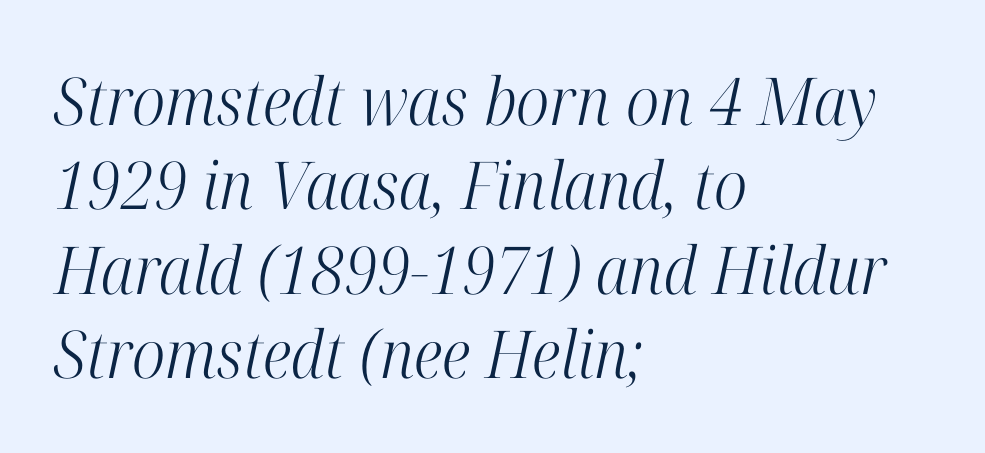
{"serif": "yes", "italic": "yes", "lean": "right", "slant_degrees": 12, "bold": "no", "weight": "light", "width": "condensed", "stroke_contrast": "high", "x_height": "medium", "monospaced": "no", "underline": "no", "align": "left", "line_spacing": "normal", "line_spacing_ratio": 1.28, "letter_spacing": "normal", "letter_spacing_em": 0.0, "glyph_px": 66}
